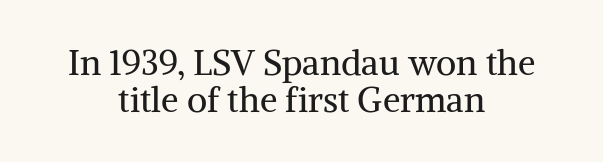
Q: Is the text bold? A: No.
Q: Is the text italic (slanted)? A: No, it is upright.
Q: Is the typeface a serif or a sans-serif typeface? A: Serif.
Q: Is the text underlined? A: No.
Q: How is the paragraph aligned? A: Centered.
Q: Is the spacing between letters normal or unusually wide? A: Normal.
Q: Is the spacing between lines tight, normal or loose? A: Tight.
Q: Width (condensed, normal, or wide)? A: Normal.
Q: Stroke contrast? A: Medium.
Q: x-height? A: Medium.
Q: Monospaced? A: No.
